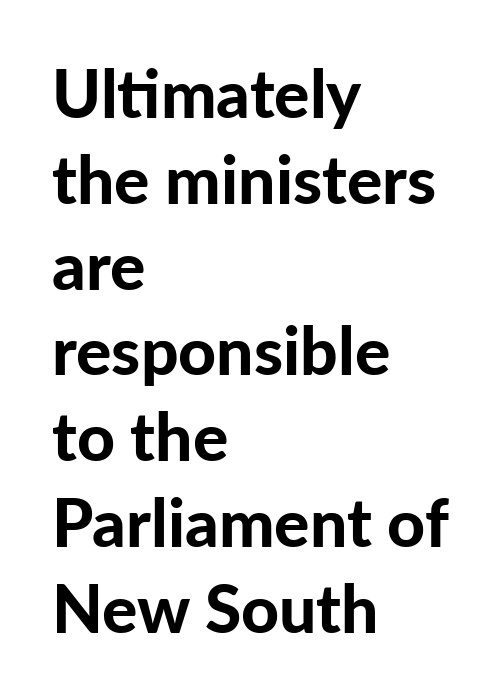
Q: Is the text bold? A: Yes.
Q: Is the text italic (slanted)? A: No, it is upright.
Q: Is the typeface a serif or a sans-serif typeface? A: Sans-serif.
Q: Is the text underlined? A: No.
Q: How is the paragraph aligned? A: Left-aligned.
Q: Is the spacing between letters normal or unusually wide? A: Normal.
Q: Is the spacing between lines tight, normal or loose? A: Normal.
Q: Width (condensed, normal, or wide)? A: Normal.
Q: Stroke contrast? A: Low.
Q: x-height? A: Medium.
Q: Monospaced? A: No.
